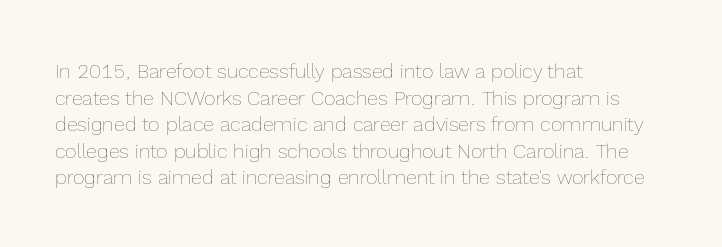
The image shows 20 px text type, upright; set left-aligned, normal line spacing (1.33x), normal letter spacing, not underlined.
